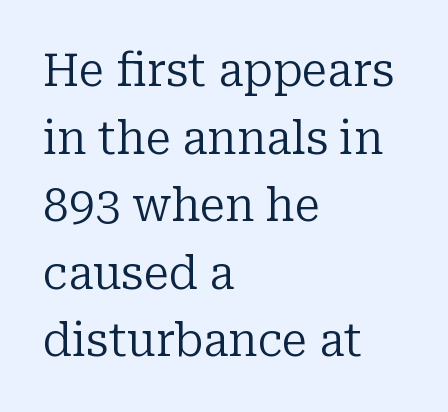
One glance says typical: line gaps are just what's usual. Each stroke keeps to a modest, everyday thickness or less. Tracking here is standard; glyphs follow each other at the usual distance. Character widths vary here, with narrow letters taking less room than wide ones.
